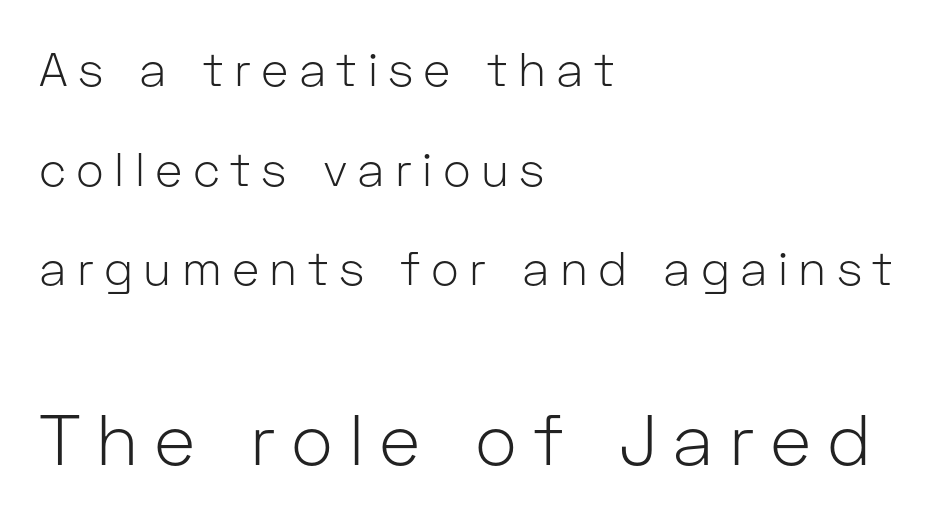
Think of a printed novel: that variable character pitch is what you see here. The words here are not underlined. Weight class: somewhere from thin through regular. Visually, the bottom section dominates because its glyphs are scaled up. The rag falls on the right side of this text block. Grotesque or geometric, the face here clearly has no serifs.
